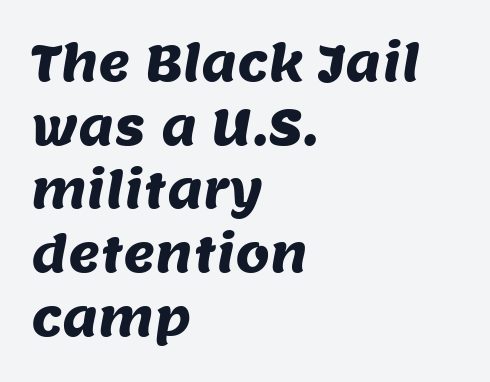
The area under the type is left untouched. Is this a fixed-width face? No — the glyphs have proportional, varying widths. A typesetter would label this face a sans. The designer left line spacing at the default. This sample is left-justified, so line endings fall wherever the words run out. Standard letterfit; no display-style spreading of the glyphs.
